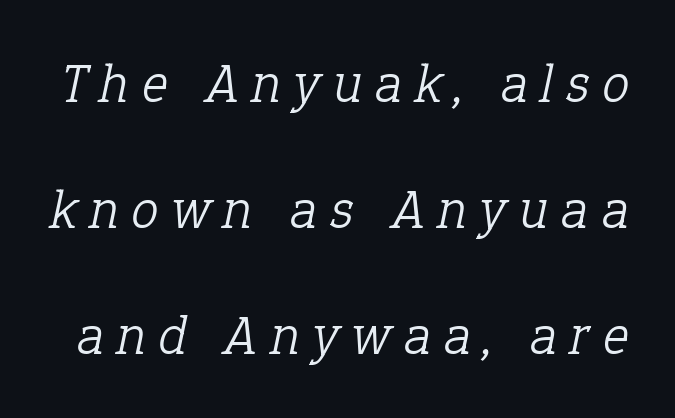
A clean baseline with only descenders dipping below it. The face used here is proportionally spaced, like ordinary book or web type. If you drew a line through each stem, it would be angled. Compared with typical paragraphs, the rows here are farther apart. Tracking value appears strongly positive — letters spread wide. Old-style or modern, the face here clearly has serifs.
